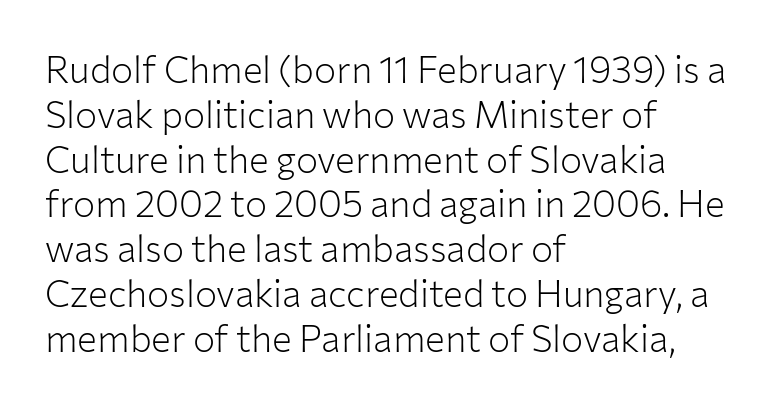
{"serif": "no", "italic": "no", "bold": "no", "weight": "light", "width": "normal", "stroke_contrast": "low", "x_height": "medium", "monospaced": "no", "underline": "no", "align": "left", "line_spacing_ratio": 1.21, "letter_spacing": "normal", "letter_spacing_em": 0.0, "glyph_px": 37}
